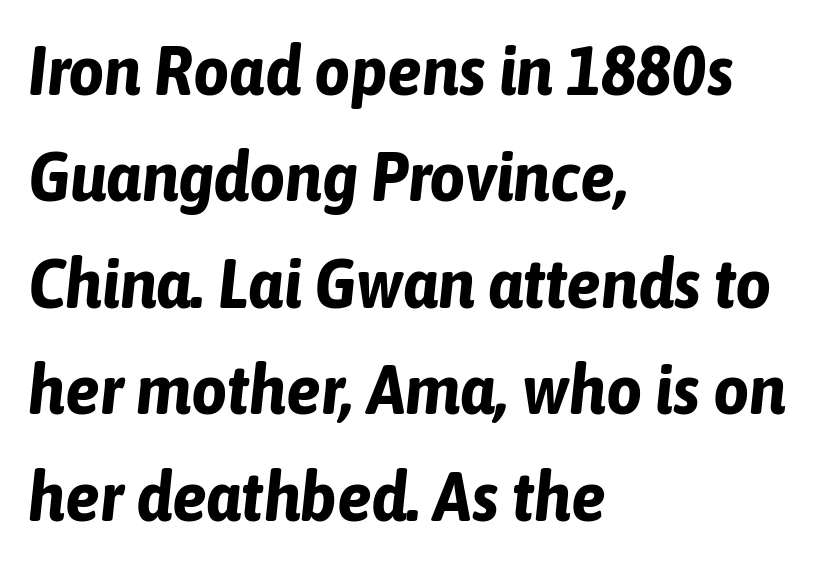
The image shows 70 px bold, condensed type, italic (leaning right); set left-aligned, normal line spacing (1.52x), normal letter spacing, not underlined; low stroke contrast and a medium x-height.
